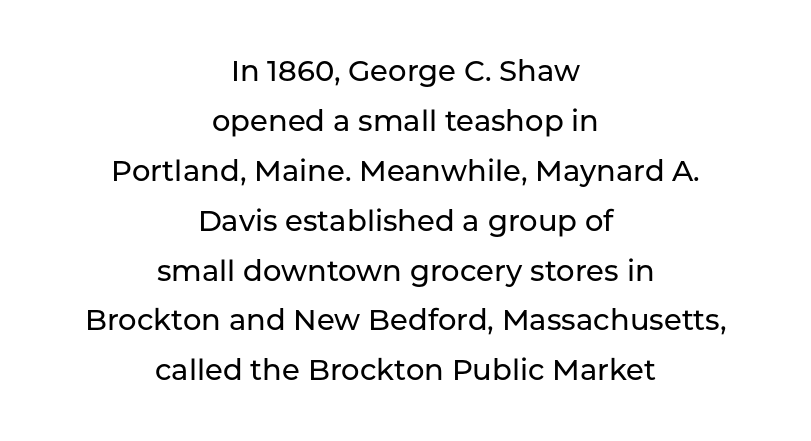
The image shows 29 px sans-serif type, upright; set centered, line spacing 1.72x, normal letter spacing, not underlined; low stroke contrast and a medium x-height.
